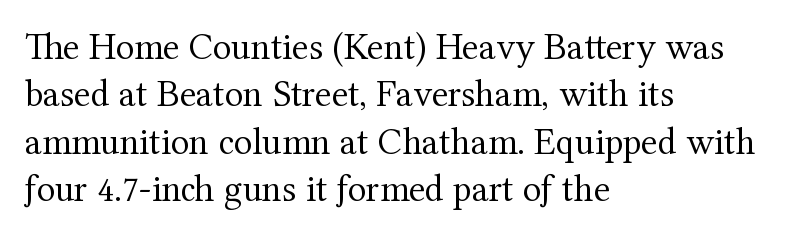
Horizontal bands of white between lines are of average thickness. In terms of letterspacing, this is plain default setting. This rendering employs a face with finishing strokes, i.e., a serif. You could not count columns in this text — the font is proportionally spaced. Stem width sits at or under what a default text font uses.
